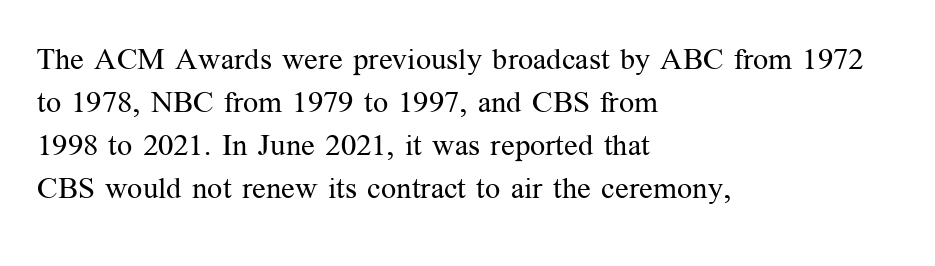
Q: Is the text bold? A: No.
Q: Is the text italic (slanted)? A: No, it is upright.
Q: Is the typeface a serif or a sans-serif typeface? A: Serif.
Q: Is the text underlined? A: No.
Q: How is the paragraph aligned? A: Left-aligned.
Q: Is the spacing between letters normal or unusually wide? A: Normal.
Q: Is the spacing between lines tight, normal or loose? A: Normal.
Q: Width (condensed, normal, or wide)? A: Normal.
Q: Stroke contrast? A: Medium.
Q: x-height? A: Medium.
Q: Monospaced? A: No.
